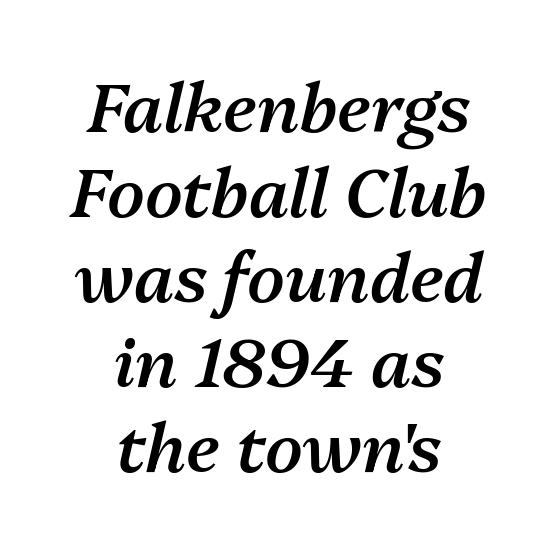
Q: Is the text bold? A: Semi-bold.
Q: Is the text italic (slanted)? A: Yes, it leans right by about 13 degrees.
Q: Is the text underlined? A: No.
Q: How is the paragraph aligned? A: Centered.
Q: Is the spacing between letters normal or unusually wide? A: Normal.
Q: Is the spacing between lines tight, normal or loose? A: Normal.
Q: Width (condensed, normal, or wide)? A: Normal.
Q: Stroke contrast? A: Medium.
Q: x-height? A: Medium.
Q: Monospaced? A: No.
